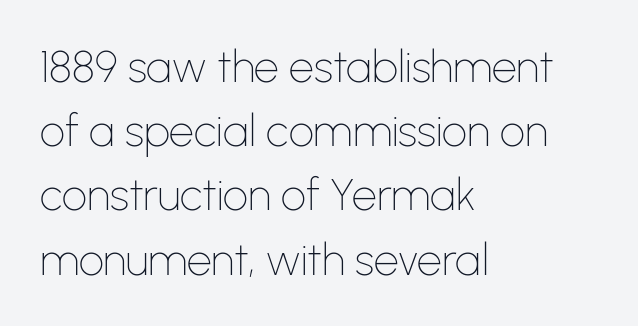
Q: Is the text bold? A: No.
Q: Is the text italic (slanted)? A: No, it is upright.
Q: Is the typeface a serif or a sans-serif typeface? A: Sans-serif.
Q: Is the text underlined? A: No.
Q: How is the paragraph aligned? A: Left-aligned.
Q: Is the spacing between letters normal or unusually wide? A: Normal.
Q: Is the spacing between lines tight, normal or loose? A: Normal.
Q: Width (condensed, normal, or wide)? A: Normal.
Q: Stroke contrast? A: Low.
Q: x-height? A: Medium.
Q: Monospaced? A: No.
